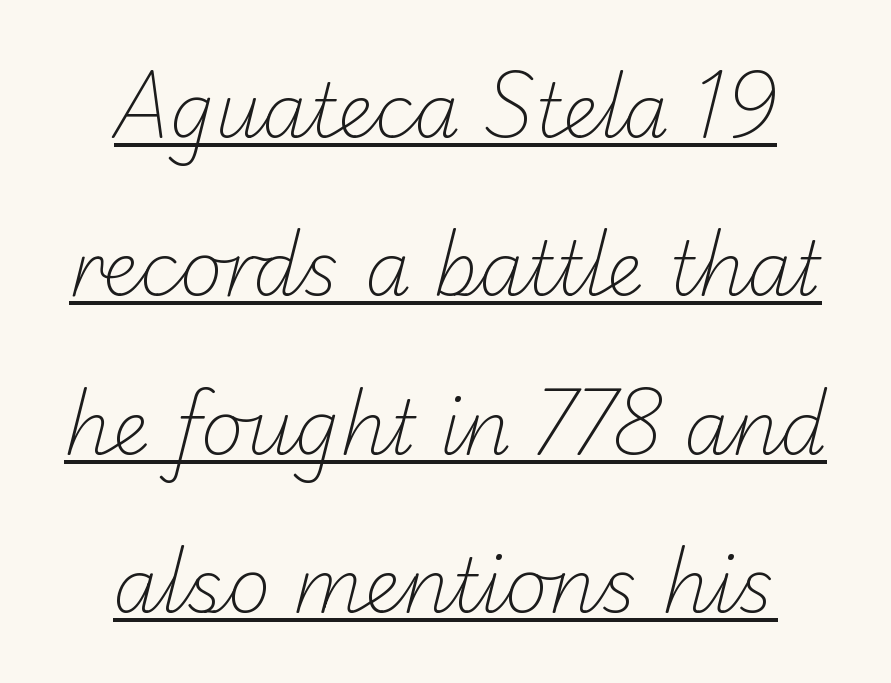
The rendering uses the underline text-decoration. No chunkiness to these letters — they're not bold. The passage shown is typeset with a sans-serif family. Centered paragraph, ragged on both sides. Short note: letters normally spaced. Spacing verdict: proportional, widths tailored to each character.
